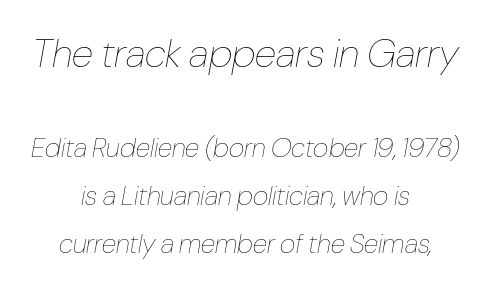
Lines of text with bare space underneath. Bold? No — there's no thickening of the strokes. Characters are canted at an angle relative to the baseline's perpendicular. There is no visible air inserted between adjacent glyphs.
